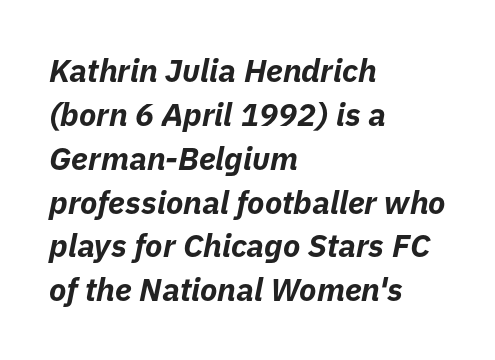
Proportional: the letters do not fall into vertical columns. The typesetter chose a ragged-right arrangement here. Rule under the text: the space is simply empty. How would I describe the line gaps? Plain and ordinary. Slanted lettering throughout.
